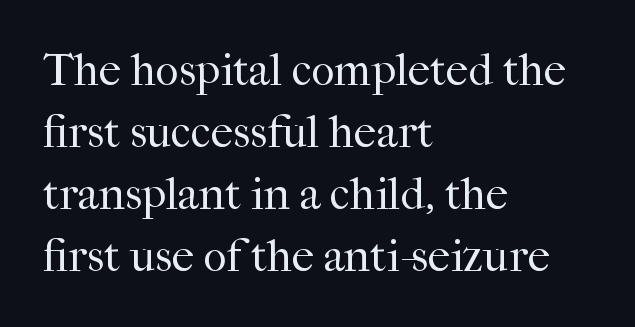
The image shows 45 px regular-weight serif type, upright; set left-aligned, normal line spacing (1.38x), normal letter spacing, not underlined; high stroke contrast and a medium x-height.
